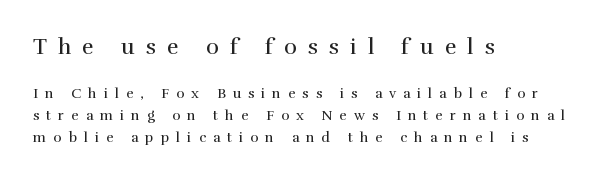
The image shows 22 px text type, upright; set left-aligned, normal line spacing (1.54x), unusually wide letter spacing (+0.5 em), not underlined; the first (top) block is 1.57x larger.
